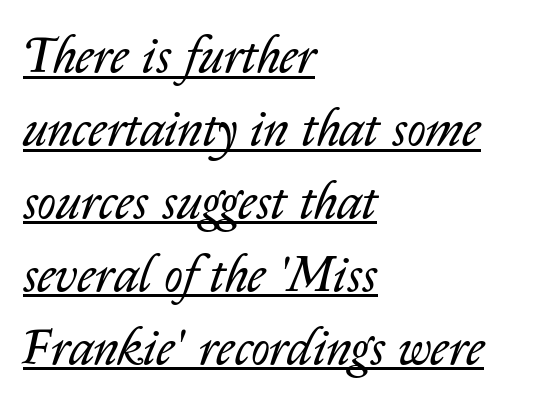
{"italic": "yes", "lean": "right", "slant_degrees": 14, "bold": "no", "weight": "regular", "width": "normal", "stroke_contrast": "low", "x_height": "medium", "monospaced": "no", "underline": "yes", "align": "left", "line_spacing": "normal", "line_spacing_ratio": 1.43, "letter_spacing": "normal", "letter_spacing_em": 0.0, "glyph_px": 51}
